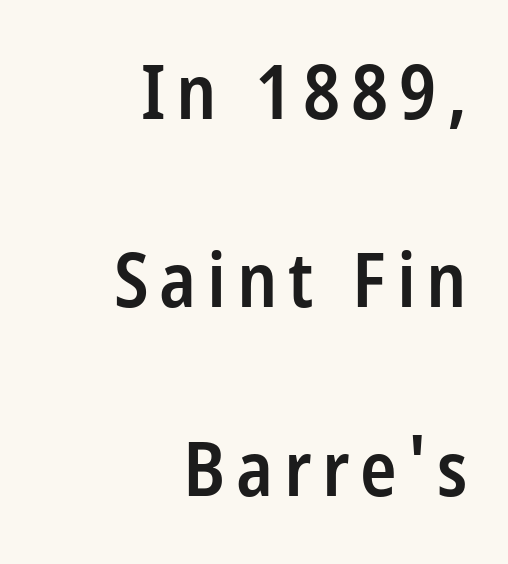
Q: Is the text bold? A: Semi-bold.
Q: Is the text italic (slanted)? A: No, it is upright.
Q: Is the typeface a serif or a sans-serif typeface? A: Sans-serif.
Q: Is the text underlined? A: No.
Q: How is the paragraph aligned? A: Right-aligned.
Q: Is the spacing between lines tight, normal or loose? A: Loose.
Q: Width (condensed, normal, or wide)? A: Condensed.
Q: Stroke contrast? A: Low.
Q: x-height? A: Medium.
Q: Monospaced? A: No.
